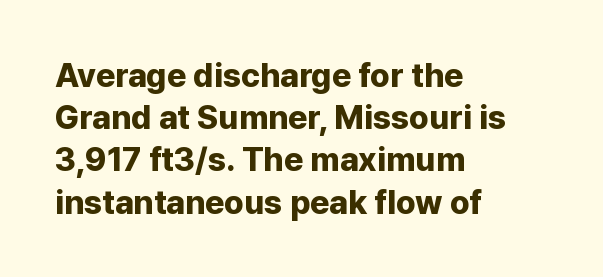
Q: Is the text bold? A: Yes.
Q: Is the text italic (slanted)? A: No, it is upright.
Q: Is the typeface a serif or a sans-serif typeface? A: Sans-serif.
Q: Is the text underlined? A: No.
Q: How is the paragraph aligned? A: Left-aligned.
Q: Is the spacing between letters normal or unusually wide? A: Normal.
Q: Is the spacing between lines tight, normal or loose? A: Normal.
Q: Width (condensed, normal, or wide)? A: Normal.
Q: Stroke contrast? A: Low.
Q: x-height? A: Medium.
Q: Monospaced? A: No.
